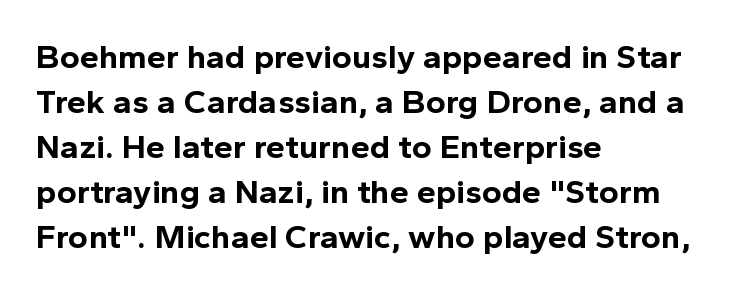
The image shows 34 px bold sans-serif type, upright; set left-aligned, normal line spacing (1.32x), normal letter spacing, not underlined; a medium x-height.
